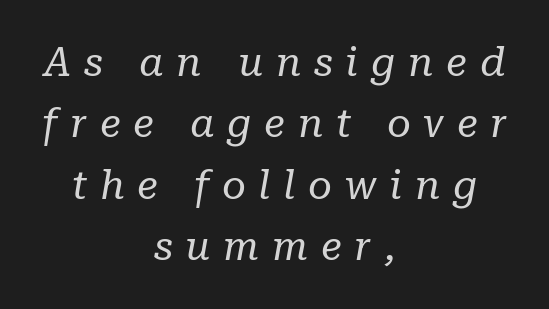
{"serif": "yes", "italic": "yes", "lean": "right", "slant_degrees": 10, "bold": "no", "weight": "regular", "width": "normal", "stroke_contrast": "low", "x_height": "medium", "monospaced": "no", "underline": "no", "align": "center", "line_spacing": "normal", "line_spacing_ratio": 1.5, "letter_spacing": "wide", "letter_spacing_em": 0.31, "glyph_px": 41}
